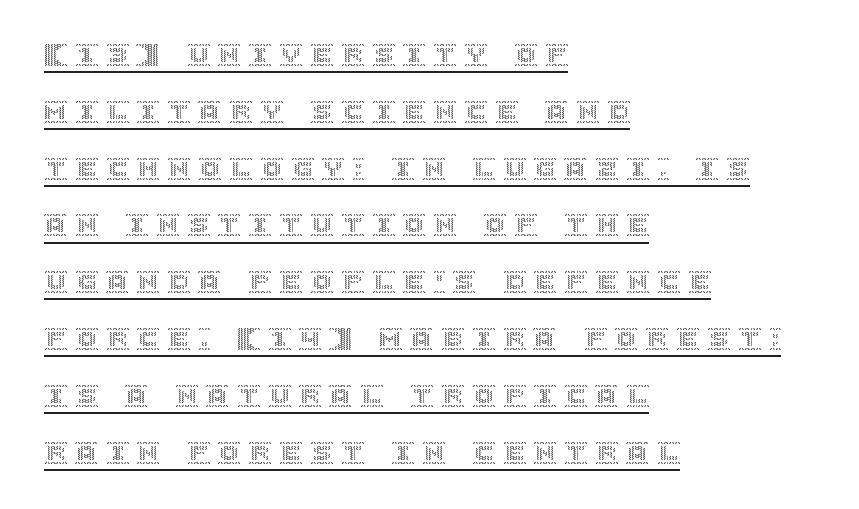
The image shows 23 px text type, upright; set left-aligned, loose line spacing (2.47x), unusually wide letter spacing (+0.34 em), underlined.
